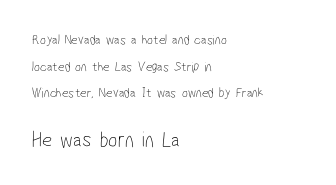
The string is rendered with underlining switched off. Nothing heavy about these letters — not bold at all. Whoever set this made the second block the dominant, larger element. Honestly, the rows look like they've been pulled way apart. Horizontally, the lines are justified to the leading edge only.
